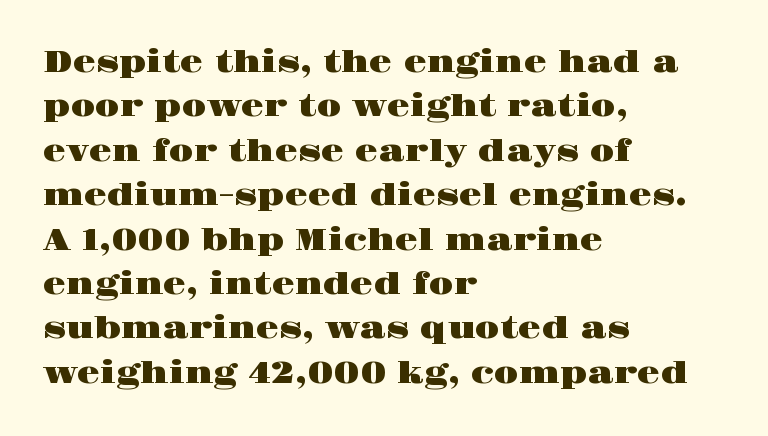
Is this a fixed-width face? No — the glyphs have proportional, varying widths. Interline gaps are of average width in this sample. How are the letters spaced? Ordinarily, with no added tracking. Visually the block forms a straight wall on the left and a jagged coastline on the right.
